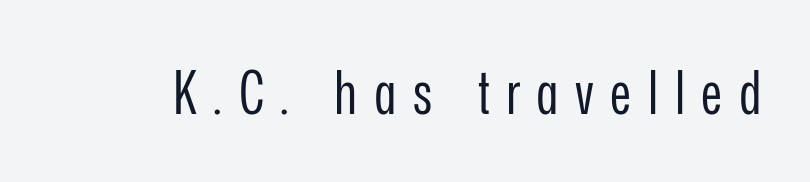
Q: Is the text bold? A: No.
Q: Is the text italic (slanted)? A: No, it is upright.
Q: Is the typeface a serif or a sans-serif typeface? A: Sans-serif.
Q: Is the text underlined? A: No.
Q: Is the spacing between letters normal or unusually wide? A: Unusually wide.
Q: Width (condensed, normal, or wide)? A: Condensed.
Q: Stroke contrast? A: Low.
Q: x-height? A: Medium.
Q: Monospaced? A: No.
